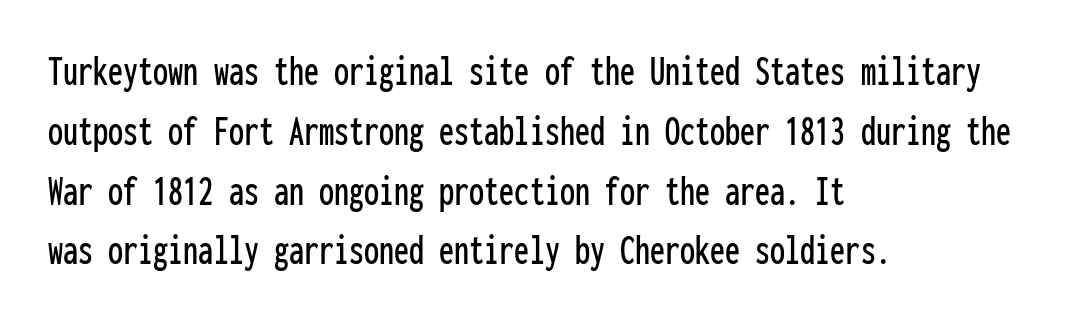
The image shows 43 px condensed sans-serif type, upright, monospaced; set left-aligned, normal line spacing (1.39x), normal letter spacing, not underlined; low stroke contrast and a medium x-height.
